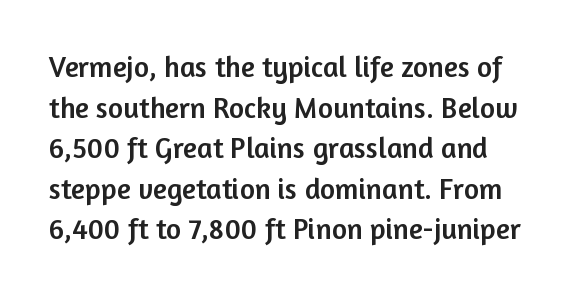
Q: Is the text italic (slanted)? A: No, it is upright.
Q: Is the typeface a serif or a sans-serif typeface? A: Sans-serif.
Q: Is the text underlined? A: No.
Q: Is the spacing between letters normal or unusually wide? A: Normal.
Q: Is the spacing between lines tight, normal or loose? A: Normal.
Q: Width (condensed, normal, or wide)? A: Normal.
Q: Stroke contrast? A: Low.
Q: x-height? A: Medium.
Q: Monospaced? A: No.
